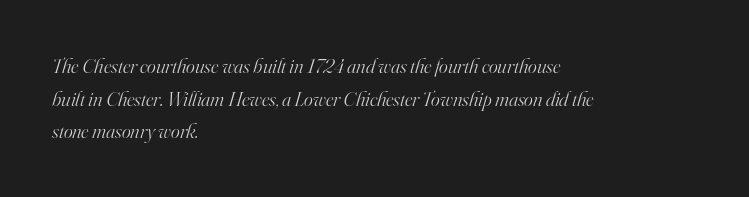
Q: Is the text bold? A: No.
Q: Is the text italic (slanted)? A: Yes, it leans right by about 16 degrees.
Q: Is the text underlined? A: No.
Q: How is the paragraph aligned? A: Left-aligned.
Q: Is the spacing between letters normal or unusually wide? A: Normal.
Q: Is the spacing between lines tight, normal or loose? A: Normal.
